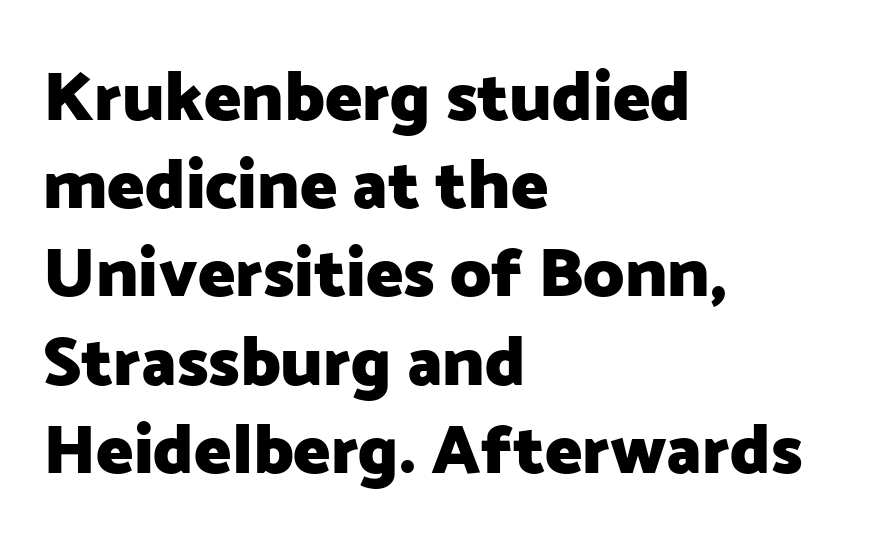
The image shows 70 px heavy sans-serif type, upright; set left-aligned, normal line spacing (1.26x), normal letter spacing, not underlined; low stroke contrast and a medium x-height.
